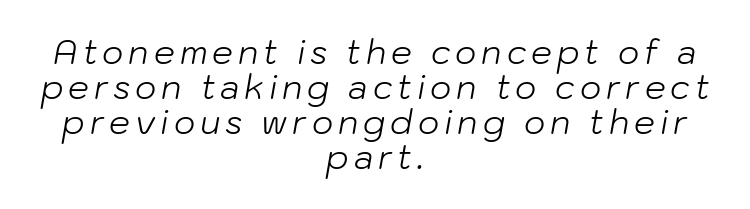
{"italic": "yes", "lean": "right", "slant_degrees": 10, "bold": "no", "weight": "light", "width": "normal", "stroke_contrast": "low", "x_height": "medium", "monospaced": "no", "underline": "no", "align": "center", "line_spacing": "tight", "line_spacing_ratio": 1.06, "glyph_px": 33}
